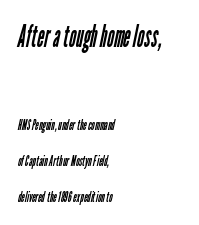
The image shows 30 px regular-weight, condensed sans-serif type; set left-aligned, loose line spacing (2.42x), normal letter spacing, not underlined; the first (top) block is 2.0x larger; low stroke contrast and a medium x-height.
